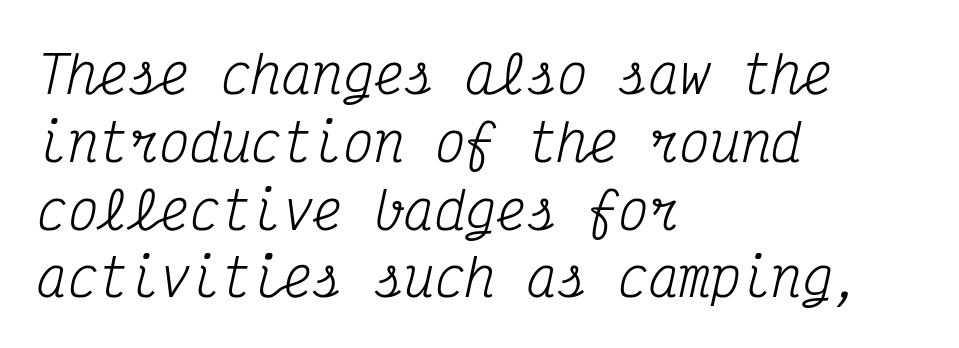
The image shows 51 px regular-weight, condensed serif type, italic (leaning right), monospaced; set left-aligned, normal line spacing (1.33x), normal letter spacing, not underlined; medium stroke contrast and a medium x-height.
